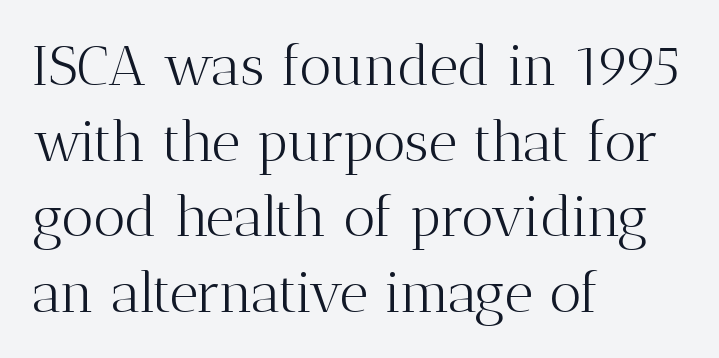
The image shows 56 px light serif type, upright; set left-aligned, normal line spacing (1.35x), normal letter spacing, not underlined; medium stroke contrast and a medium x-height.
